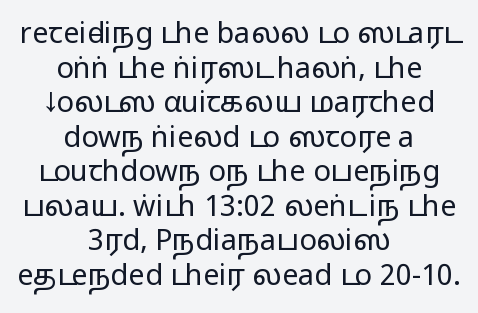
The letters sit at their default tracking, neither squeezed nor spread. The strokes carry an ordinary text weight at most. Serif or sans? Sans — the stroke terminals are bare. Looks like regular typesetting: each glyph gets only the width it needs. The letters stand straight up with perfectly vertical stems.
